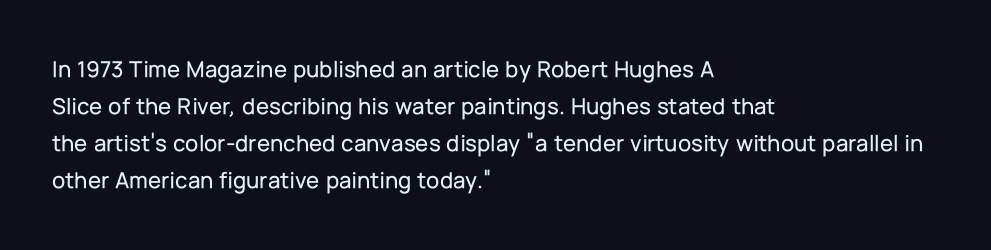
{"italic": "no", "underline": "no", "align": "left", "line_spacing": "normal", "line_spacing_ratio": 1.54, "letter_spacing": "normal", "letter_spacing_em": 0.0, "glyph_px": 24}
